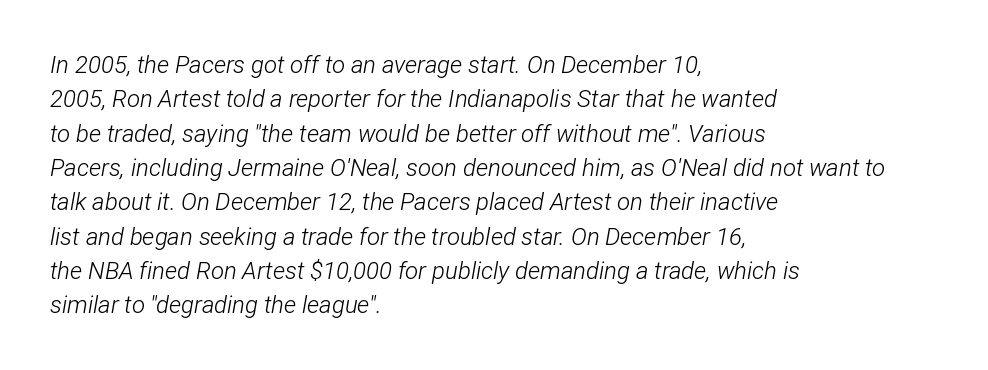
The image shows 24 px text type, italic (leaning right); set left-aligned, normal line spacing (1.43x), normal letter spacing, not underlined.
